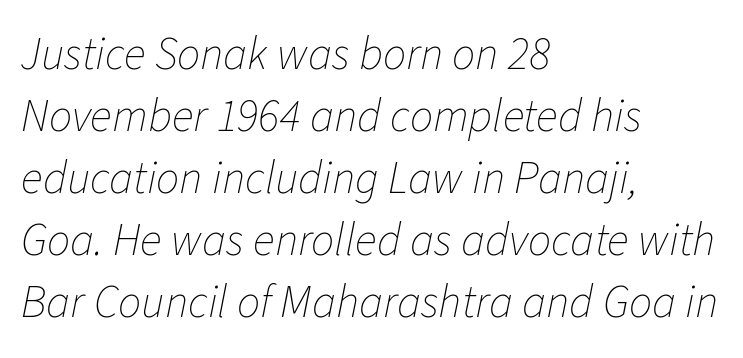
Think of a printed novel: that variable character pitch is what you see here. The gap between lines stays unmarked. A light-to-regular cut is what we see here. The passage is arranged the way most books set body copy — flush left. The whole block is typeset with a tilt.
